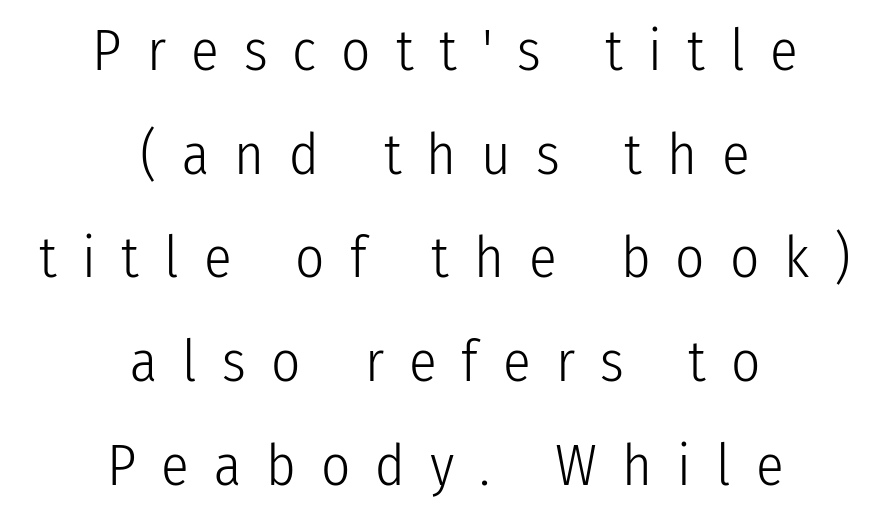
The image shows 57 px light, condensed sans-serif type, upright; set centered, line spacing 1.82x, unusually wide letter spacing (+0.44 em), not underlined; low stroke contrast and a medium x-height.
